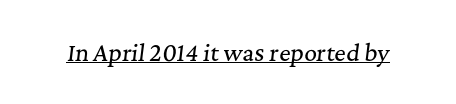
{"italic": "yes", "lean": "right", "slant_degrees": 7, "underline": "yes", "letter_spacing": "normal", "letter_spacing_em": 0.0, "glyph_px": 22}
